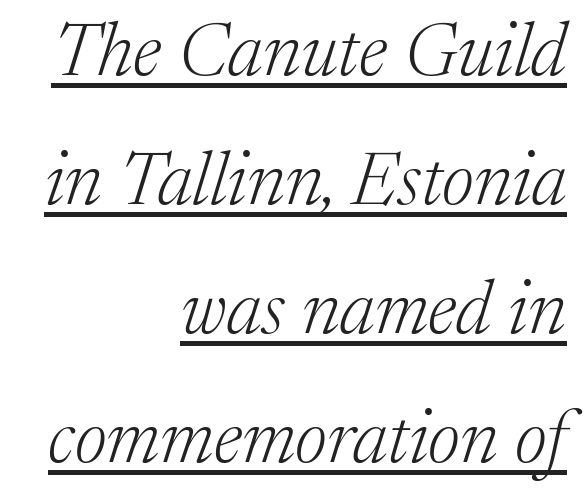
Q: Is the text bold? A: No.
Q: Is the text italic (slanted)? A: Yes, it leans right by about 17 degrees.
Q: Is the typeface a serif or a sans-serif typeface? A: Serif.
Q: Is the text underlined? A: Yes.
Q: How is the paragraph aligned? A: Right-aligned.
Q: Is the spacing between letters normal or unusually wide? A: Normal.
Q: Width (condensed, normal, or wide)? A: Normal.
Q: Stroke contrast? A: Medium.
Q: x-height? A: Medium.
Q: Monospaced? A: No.
